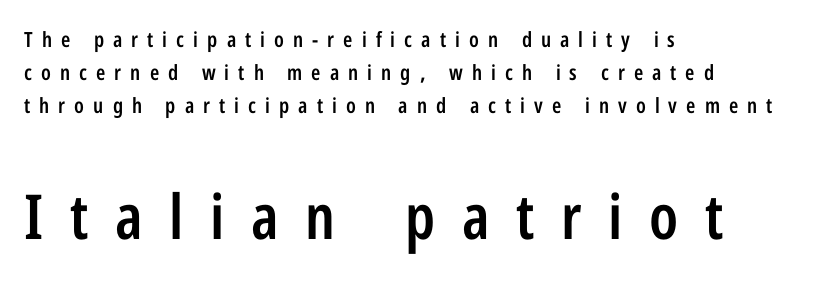
Typeset ragged right — the left edge is the straight one. Type style note: lacks serifs. A semibold gives these letters moderate extra thickness, short of bold. The following chunk of copy outweighs the initial chunk in type size. Nope, not italic — everything's standing straight. One glance says typical: line gaps are just what's usual.
